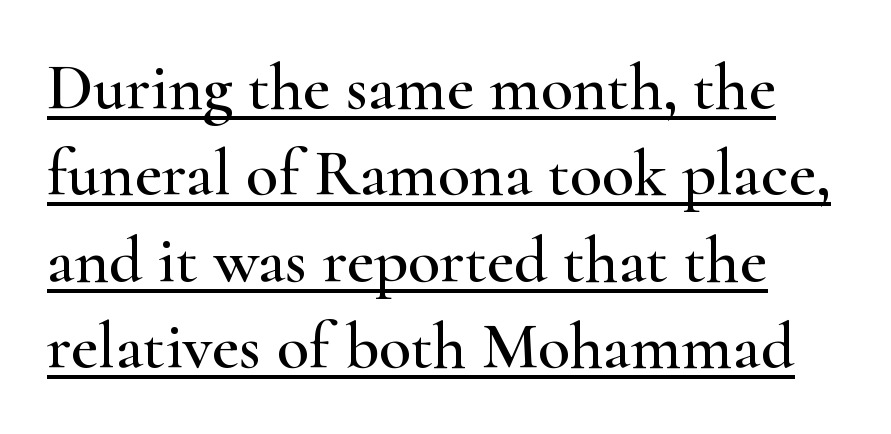
Q: Is the text italic (slanted)? A: No, it is upright.
Q: Is the typeface a serif or a sans-serif typeface? A: Serif.
Q: Is the text underlined? A: Yes.
Q: Is the spacing between letters normal or unusually wide? A: Normal.
Q: Is the spacing between lines tight, normal or loose? A: Normal.
Q: Width (condensed, normal, or wide)? A: Wide.
Q: Stroke contrast? A: High.
Q: x-height? A: Small.
Q: Monospaced? A: No.
